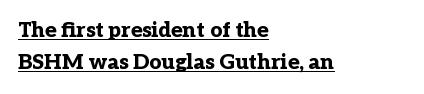
Compared with undecorated copy, this sample adds a rule below the words. This rendering uses left alignment, leaving the right contour irregular. Pretty heavy lettering here — definitely bold. Inter-character spacing is left at the font's built-in metrics. Vertical spacing — default.
